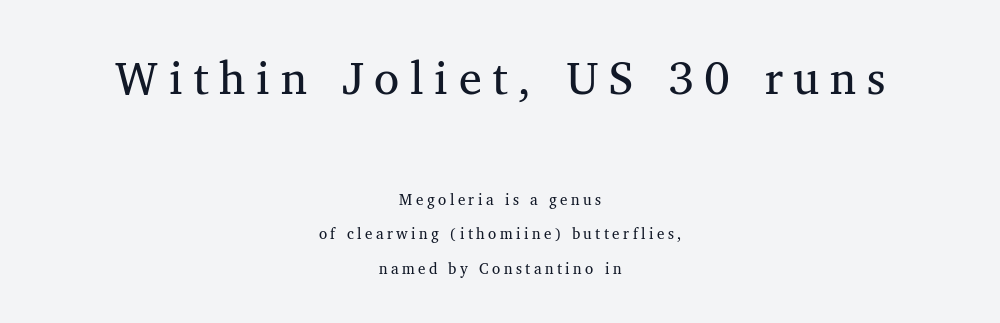
These lines stand farther apart than default settings would place them. Descenders hang freely into open space. The letters advance in unequal steps, a hallmark of proportional type. Does the bottom block carry the larger type? No, the top block does. Caption: expanded tracking, letters set apart.
